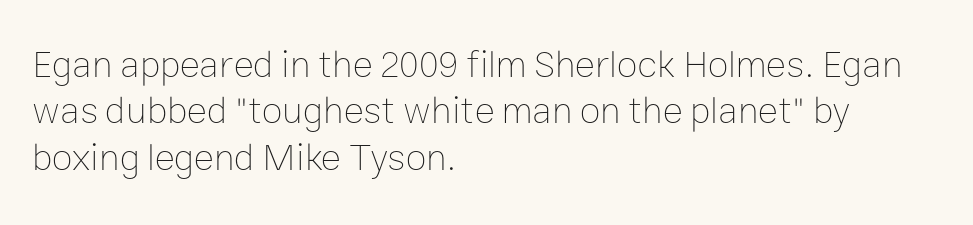
Q: Is the text bold? A: No.
Q: Is the text italic (slanted)? A: No, it is upright.
Q: Is the text underlined? A: No.
Q: How is the paragraph aligned? A: Left-aligned.
Q: Is the spacing between letters normal or unusually wide? A: Normal.
Q: Width (condensed, normal, or wide)? A: Normal.
Q: Stroke contrast? A: Low.
Q: x-height? A: Medium.
Q: Monospaced? A: No.
